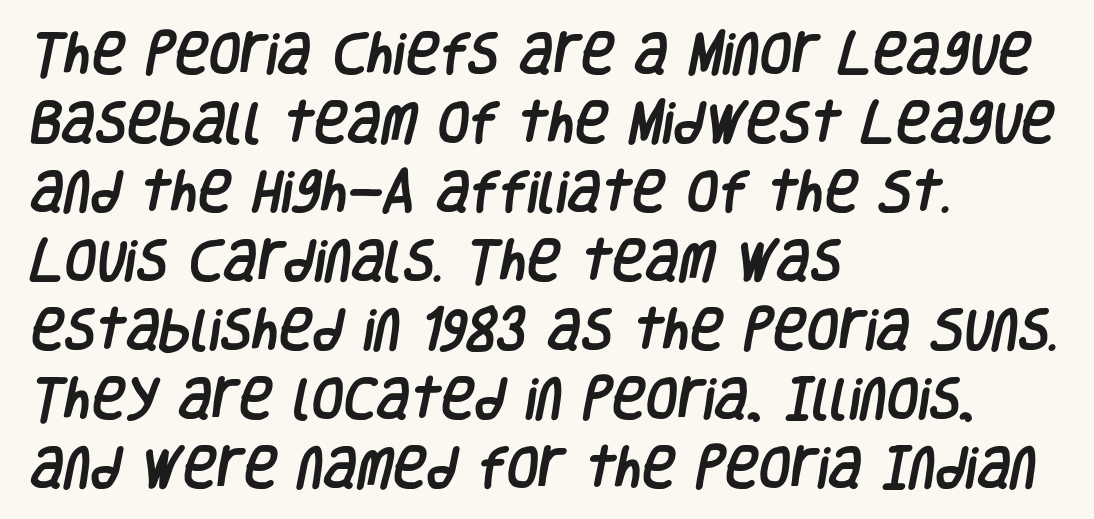
{"serif": "no", "width": "condensed", "stroke_contrast": "low", "x_height": "large", "monospaced": "no", "underline": "no", "align": "left", "line_spacing": "normal", "line_spacing_ratio": 1.5, "letter_spacing": "normal", "letter_spacing_em": 0.0, "glyph_px": 46}
